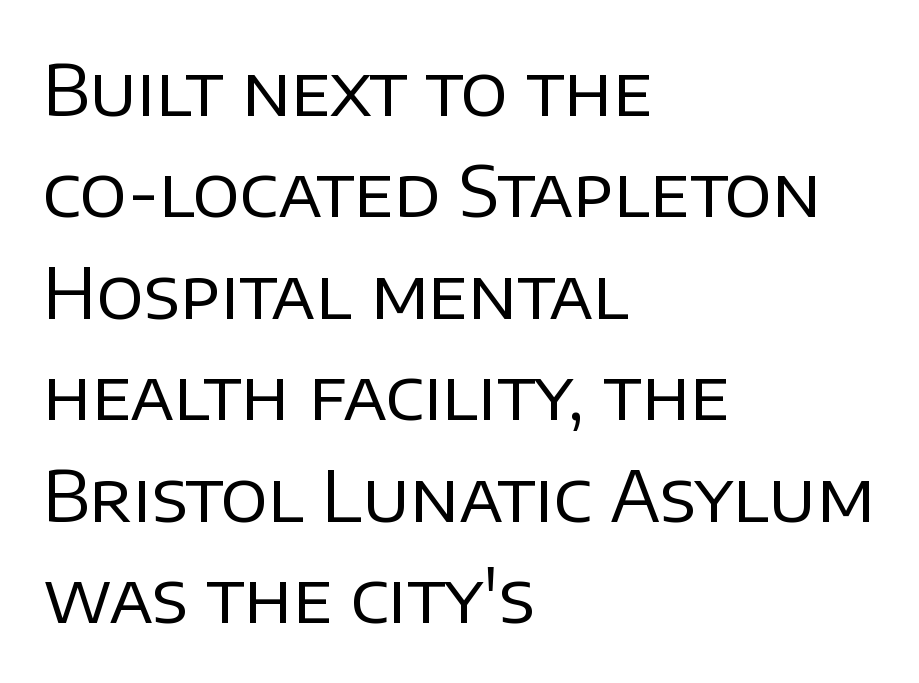
The image shows 70 px regular-weight sans-serif type, upright; set left-aligned, normal line spacing (1.45x), normal letter spacing, not underlined; low stroke contrast and a large x-height.
